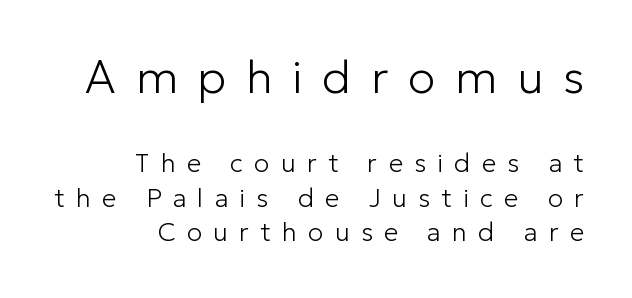
Q: Is the text bold? A: No.
Q: Is the text italic (slanted)? A: No, it is upright.
Q: Is the typeface a serif or a sans-serif typeface? A: Sans-serif.
Q: Is the text underlined? A: No.
Q: How is the paragraph aligned? A: Right-aligned.
Q: Is the spacing between letters normal or unusually wide? A: Unusually wide.
Q: Is the spacing between lines tight, normal or loose? A: Normal.
Q: Which block of text is set in a larger size, the first (top) or the second (bottom)? A: The first (top) one.
Q: Width (condensed, normal, or wide)? A: Normal.
Q: Stroke contrast? A: Low.
Q: x-height? A: Medium.
Q: Monospaced? A: No.
